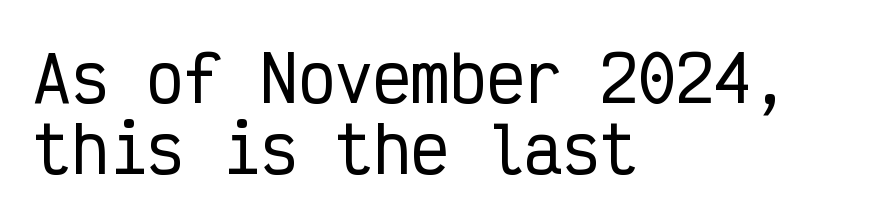
Q: Is the text italic (slanted)? A: No, it is upright.
Q: Is the typeface a serif or a sans-serif typeface? A: Sans-serif.
Q: Is the text underlined? A: No.
Q: How is the paragraph aligned? A: Left-aligned.
Q: Is the spacing between letters normal or unusually wide? A: Normal.
Q: Is the spacing between lines tight, normal or loose? A: Tight.
Q: Width (condensed, normal, or wide)? A: Condensed.
Q: Stroke contrast? A: Low.
Q: x-height? A: Medium.
Q: Monospaced? A: Yes.
